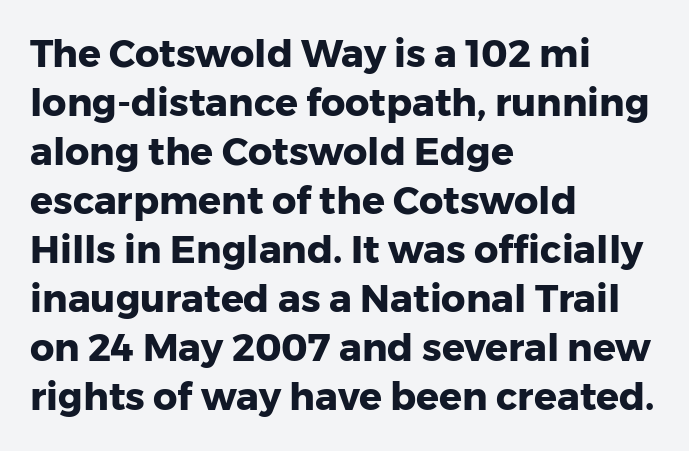
The image shows 38 px heavy sans-serif type, upright; set left-aligned, normal line spacing (1.29x), normal letter spacing, not underlined; low stroke contrast and a medium x-height.
